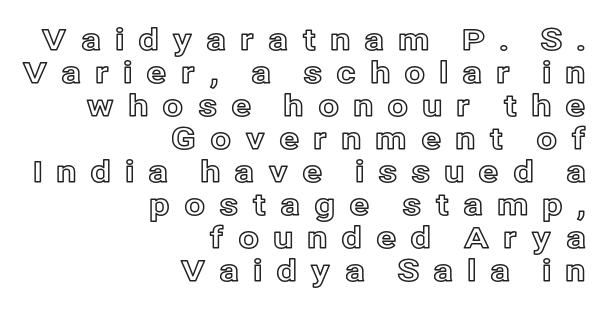
Think of a printed novel: that variable character pitch is what you see here. Posture: straight, roman, zero tilt. These lines are set flush right with a ragged left edge. How would I describe the line gaps? Narrow and economical.
